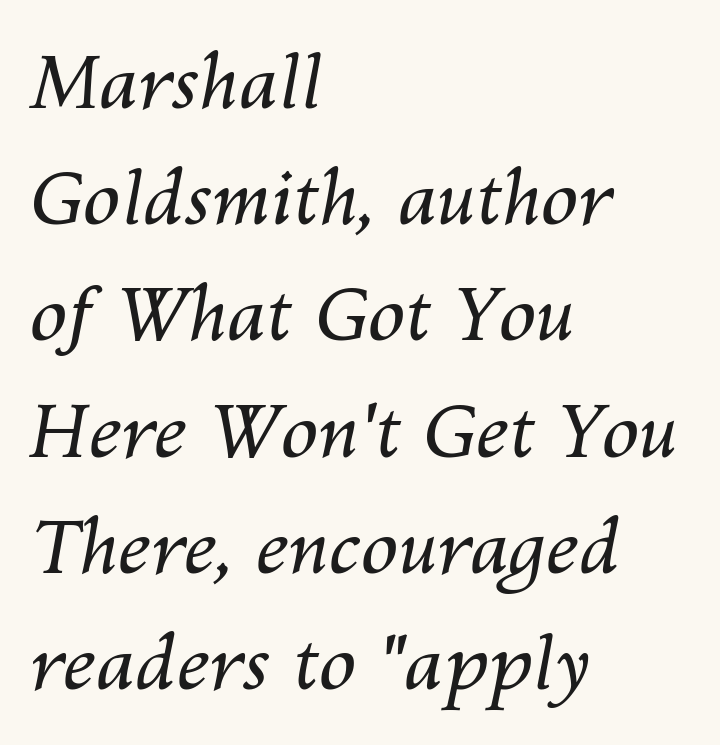
The image shows 75 px regular-weight type, italic (leaning right); set left-aligned, normal line spacing (1.55x), normal letter spacing, not underlined; medium stroke contrast and a medium x-height.
